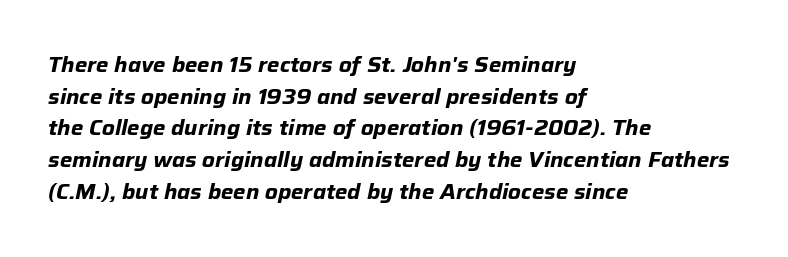
Q: Is the text bold? A: Yes.
Q: Is the text italic (slanted)? A: Yes, it leans right by about 12 degrees.
Q: Is the text underlined? A: No.
Q: How is the paragraph aligned? A: Left-aligned.
Q: Is the spacing between letters normal or unusually wide? A: Normal.
Q: Is the spacing between lines tight, normal or loose? A: Normal.
